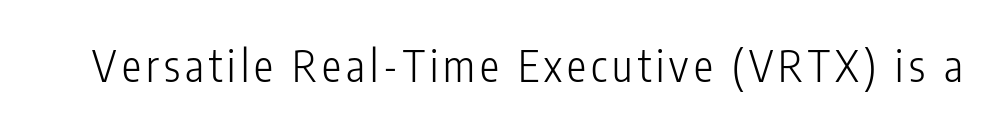
The image shows 43 px light, condensed sans-serif type, upright; set not underlined; low stroke contrast and a medium x-height.
